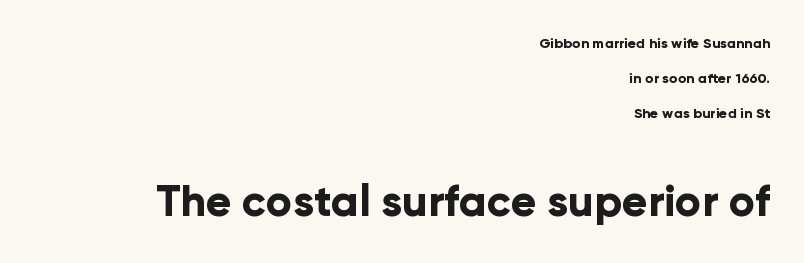
Q: Is the text bold? A: Yes.
Q: Is the text italic (slanted)? A: No, it is upright.
Q: Is the typeface a serif or a sans-serif typeface? A: Sans-serif.
Q: Is the text underlined? A: No.
Q: How is the paragraph aligned? A: Right-aligned.
Q: Is the spacing between letters normal or unusually wide? A: Normal.
Q: Is the spacing between lines tight, normal or loose? A: Loose.
Q: Which block of text is set in a larger size, the first (top) or the second (bottom)? A: The second (bottom) one.
Q: Width (condensed, normal, or wide)? A: Normal.
Q: Stroke contrast? A: Low.
Q: x-height? A: Medium.
Q: Monospaced? A: No.
